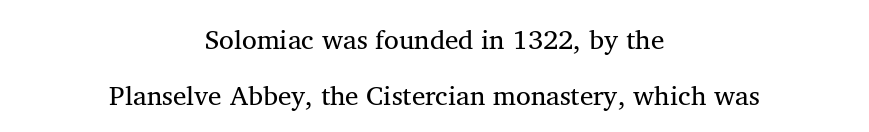
{"italic": "no", "bold": "no", "underline": "no", "align": "center", "line_spacing": "loose", "line_spacing_ratio": 2.07, "letter_spacing": "normal", "letter_spacing_em": 0.0, "glyph_px": 27}
